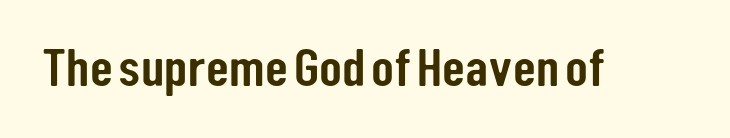
The image shows 53 px condensed sans-serif type, upright; set normal letter spacing, not underlined; low stroke contrast and a medium x-height.
